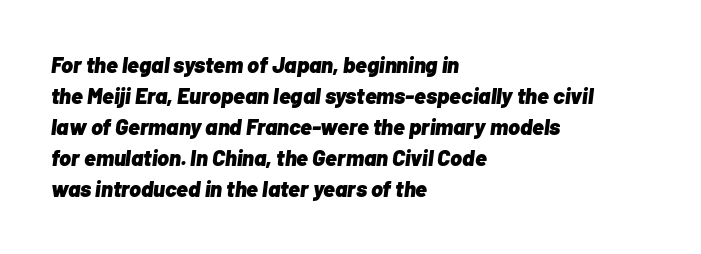
Q: Is the text bold? A: Yes.
Q: Is the text italic (slanted)? A: Yes, it leans right by about 7 degrees.
Q: Is the text underlined? A: No.
Q: How is the paragraph aligned? A: Left-aligned.
Q: Is the spacing between letters normal or unusually wide? A: Normal.
Q: Is the spacing between lines tight, normal or loose? A: Normal.
